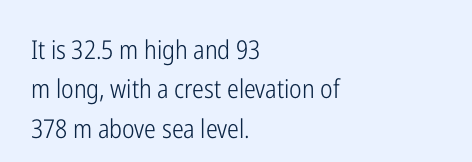
Q: Is the text bold? A: No.
Q: Is the text italic (slanted)? A: No, it is upright.
Q: Is the text underlined? A: No.
Q: How is the paragraph aligned? A: Left-aligned.
Q: Is the spacing between letters normal or unusually wide? A: Normal.
Q: Is the spacing between lines tight, normal or loose? A: Normal.
